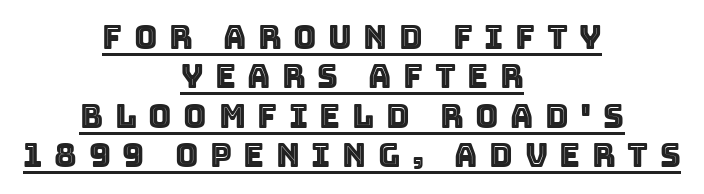
A centered setting, common on invitations and titles, is used for this passage. There is plenty of visible air inserted between adjacent glyphs. Is there an underline? Yes — a line sits under the letters. Here the designer chose a conventional face with non-uniform glyph widths. Rendered with straight, roman letterforms.
